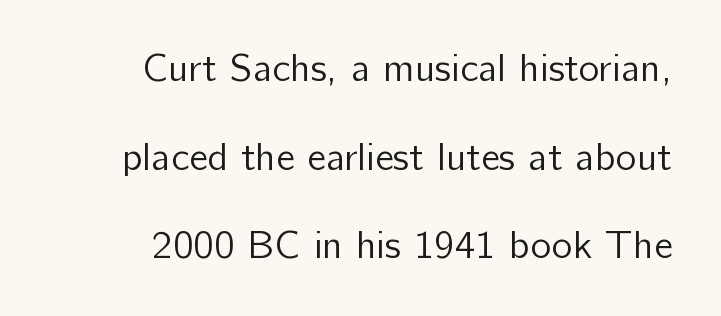
The image shows 39 px regular-weight sans-serif type, upright; set loose line spacing (2.27x), normal letter spacing, not underlined; low stroke contrast and a medium x-height.
